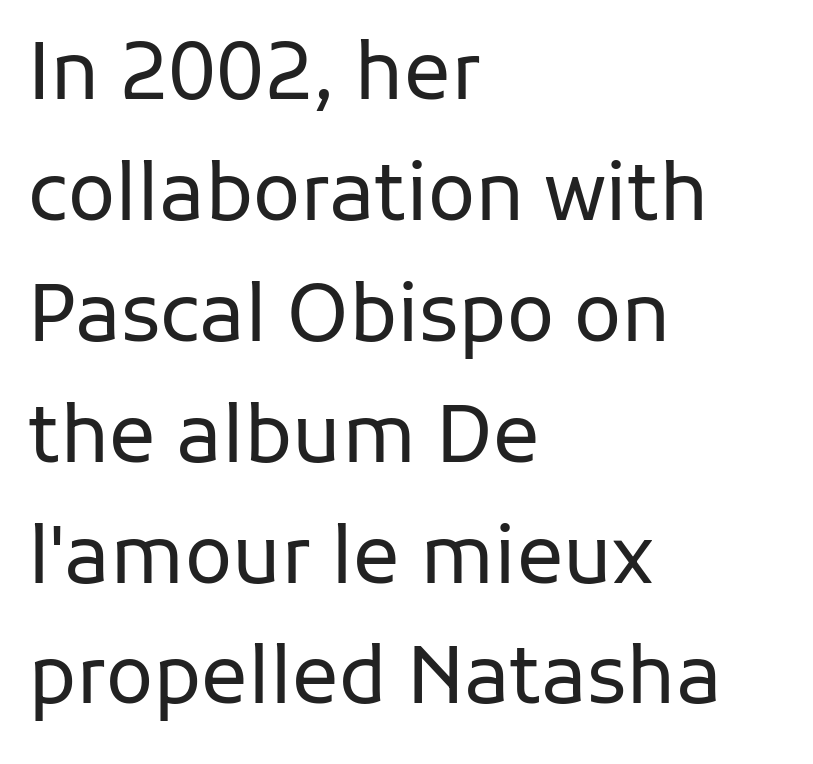
The image shows 78 px regular-weight sans-serif type, upright; set left-aligned, normal line spacing (1.55x), normal letter spacing, not underlined; low stroke contrast and a medium x-height.
